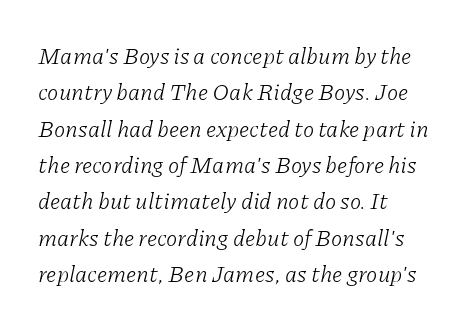
Unbolded letterforms with no extra heft. Tracking value appears to be zero — textbook default spacing. Leading matches the norm, producing a regular column. This is oblique type, the kind used for emphasis or titles. Typeset ragged right — the left edge is the straight one. Each row of text sits above clean, open space.
